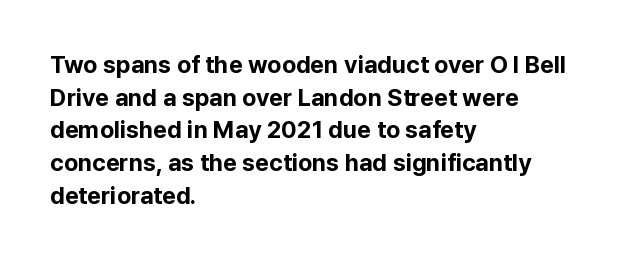
The image shows 24 px bold type, upright; set left-aligned, normal line spacing (1.36x), normal letter spacing, not underlined.
